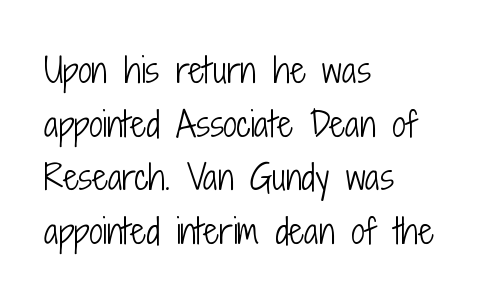
Q: Is the text bold? A: No.
Q: Is the text italic (slanted)? A: No, it is upright.
Q: Is the typeface a serif or a sans-serif typeface? A: Sans-serif.
Q: Is the text underlined? A: No.
Q: How is the paragraph aligned? A: Left-aligned.
Q: Is the spacing between letters normal or unusually wide? A: Normal.
Q: Is the spacing between lines tight, normal or loose? A: Normal.
Q: Width (condensed, normal, or wide)? A: Condensed.
Q: Stroke contrast? A: Low.
Q: x-height? A: Medium.
Q: Monospaced? A: No.
